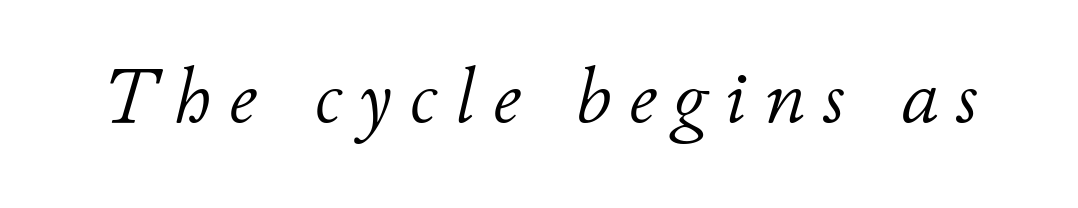
Q: Is the text bold? A: No.
Q: Is the text italic (slanted)? A: Yes, it leans right by about 11 degrees.
Q: Is the text underlined? A: No.
Q: Is the spacing between letters normal or unusually wide? A: Unusually wide.
Q: Width (condensed, normal, or wide)? A: Normal.
Q: Stroke contrast? A: Low.
Q: x-height? A: Small.
Q: Monospaced? A: No.
